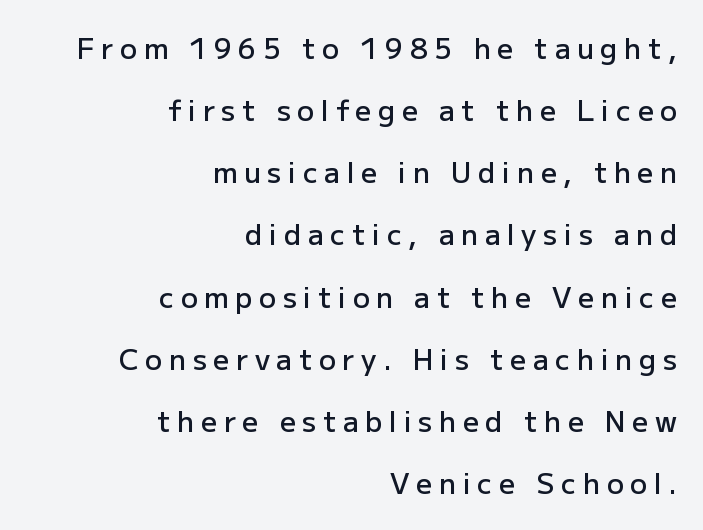
Q: Is the text bold? A: Semi-bold.
Q: Is the text italic (slanted)? A: No, it is upright.
Q: Is the typeface a serif or a sans-serif typeface? A: Sans-serif.
Q: Is the text underlined? A: No.
Q: How is the paragraph aligned? A: Right-aligned.
Q: Is the spacing between letters normal or unusually wide? A: Unusually wide.
Q: Is the spacing between lines tight, normal or loose? A: Loose.
Q: Width (condensed, normal, or wide)? A: Normal.
Q: Stroke contrast? A: Low.
Q: x-height? A: Medium.
Q: Monospaced? A: No.
